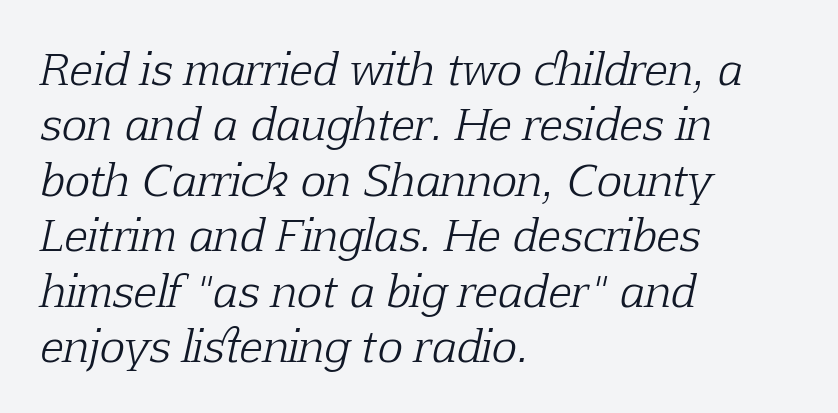
{"serif": "yes", "italic": "yes", "lean": "right", "slant_degrees": 12, "bold": "no", "weight": "light", "width": "normal", "stroke_contrast": "low", "x_height": "medium", "monospaced": "no", "underline": "no", "align": "left", "line_spacing": "normal", "line_spacing_ratio": 1.29, "letter_spacing": "normal", "letter_spacing_em": 0.0, "glyph_px": 43}
